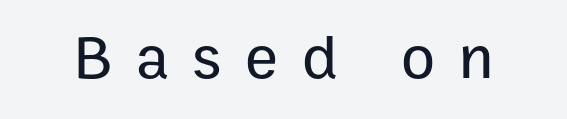
{"serif": "no", "italic": "no", "width": "normal", "stroke_contrast": "low", "x_height": "medium", "monospaced": "no", "underline": "no", "letter_spacing": "wide", "letter_spacing_em": 0.38, "glyph_px": 62}
